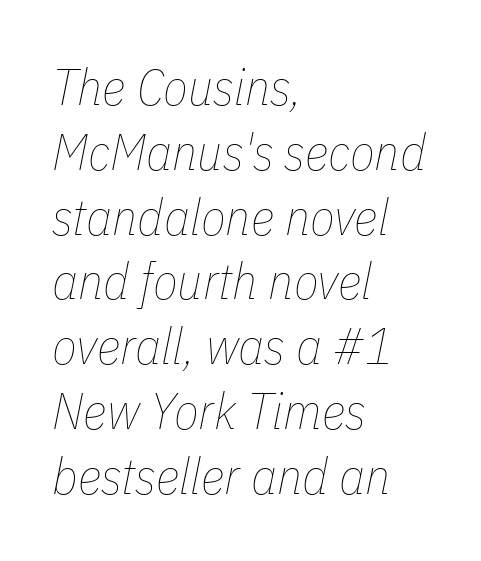
{"italic": "yes", "lean": "right", "slant_degrees": 11, "bold": "no", "weight": "thin", "width": "condensed", "stroke_contrast": "low", "x_height": "medium", "monospaced": "no", "underline": "no", "align": "left", "line_spacing": "normal", "line_spacing_ratio": 1.27, "letter_spacing": "normal", "letter_spacing_em": 0.0, "glyph_px": 51}
